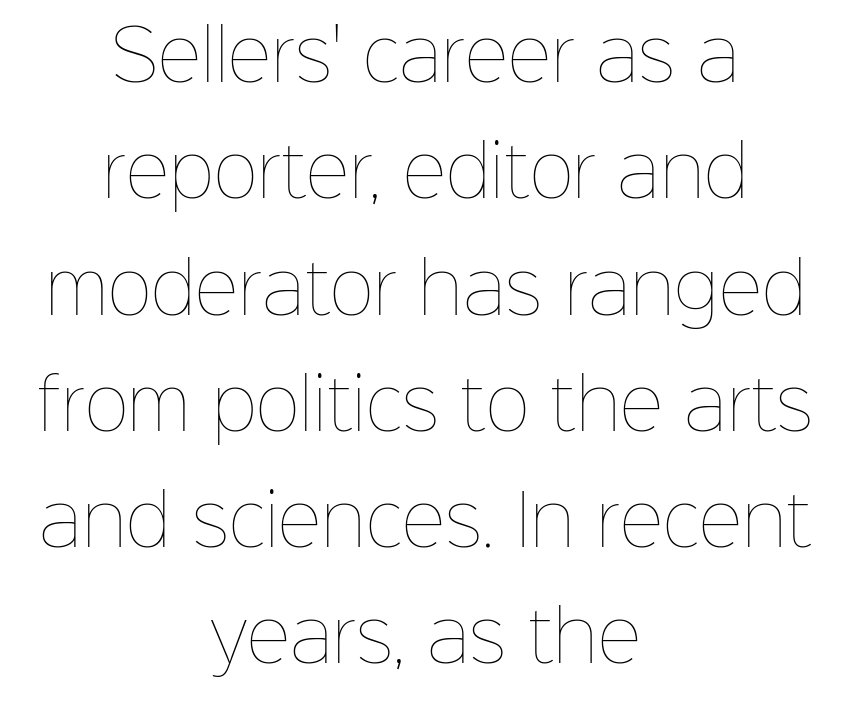
Q: Is the text bold? A: No.
Q: Is the text italic (slanted)? A: No, it is upright.
Q: Is the text underlined? A: No.
Q: How is the paragraph aligned? A: Centered.
Q: Is the spacing between letters normal or unusually wide? A: Normal.
Q: Width (condensed, normal, or wide)? A: Normal.
Q: Stroke contrast? A: Low.
Q: x-height? A: Medium.
Q: Monospaced? A: No.
